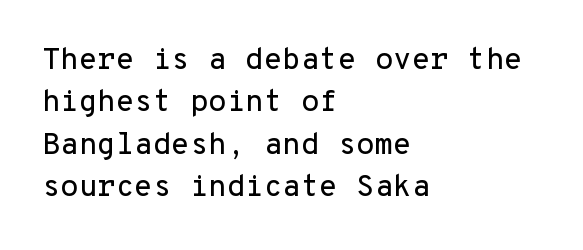
{"serif": "no", "italic": "no", "width": "normal", "stroke_contrast": "low", "x_height": "medium", "monospaced": "yes", "underline": "no", "align": "left", "line_spacing": "normal", "line_spacing_ratio": 1.41, "letter_spacing": "normal", "letter_spacing_em": 0.0, "glyph_px": 30}
